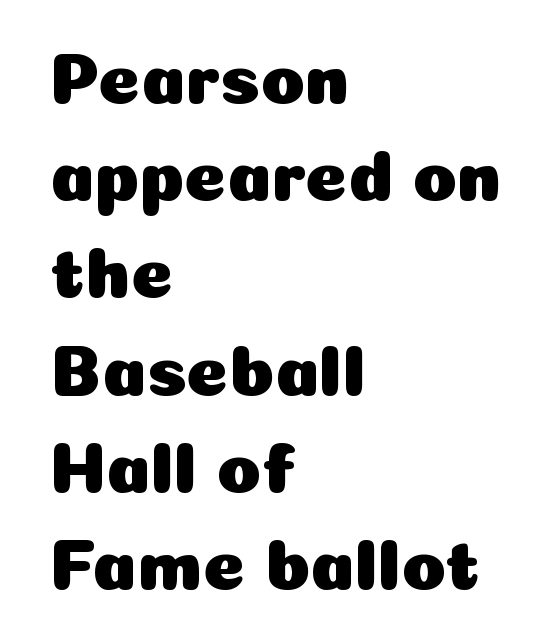
The image shows 72 px sans-serif type, upright; set left-aligned, normal line spacing (1.35x), normal letter spacing, not underlined; low stroke contrast and a medium x-height.
